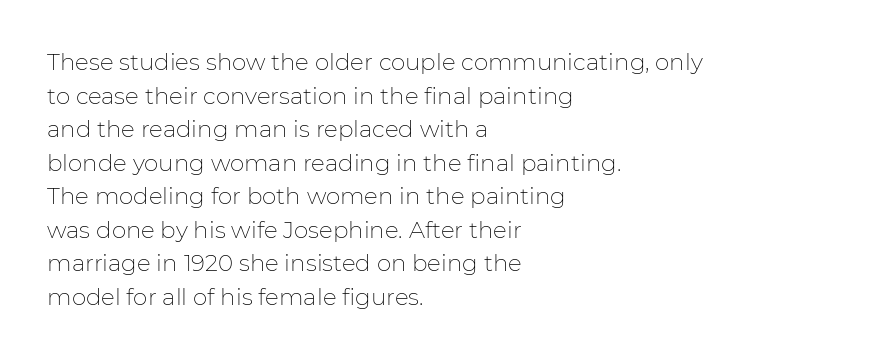
{"italic": "no", "bold": "no", "underline": "no", "align": "left", "line_spacing": "normal", "line_spacing_ratio": 1.46, "letter_spacing": "normal", "letter_spacing_em": 0.0, "glyph_px": 23}
